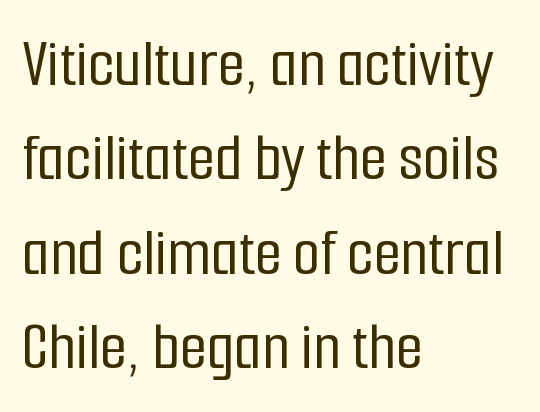
Quick note: underline off. The ragged edge is on the right, which tells us the setting is flush left. Line spacing here is normal. This is the regular roman posture of the typeface.
